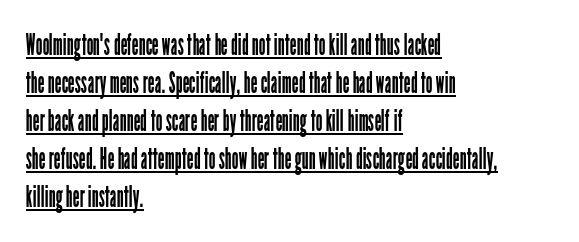
The image shows 30 px regular-weight, condensed sans-serif type, upright; set left-aligned, normal line spacing (1.27x), normal letter spacing, underlined; low stroke contrast and a medium x-height.
